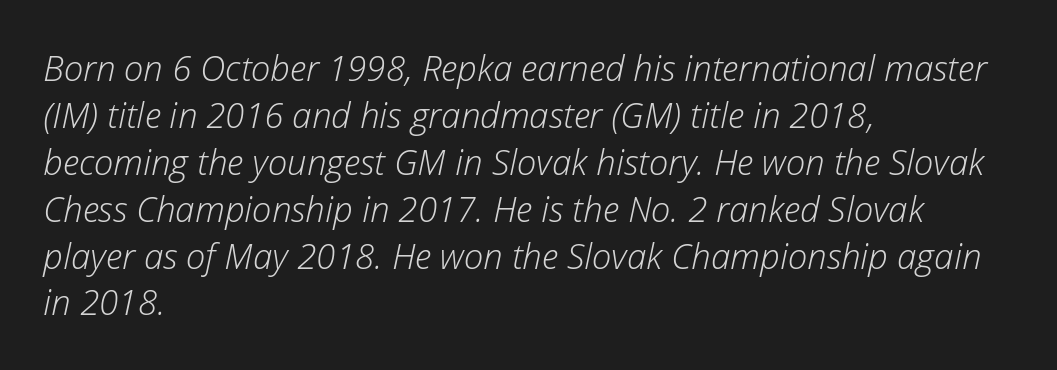
Between one letter and the next there's only the usual sliver of space. It's the slanting kind of type. Here the designer chose a conventional face with non-uniform glyph widths. Unbolded letterforms with no extra heft. This rendering features lettering with no underline. The lines are quadded left.
